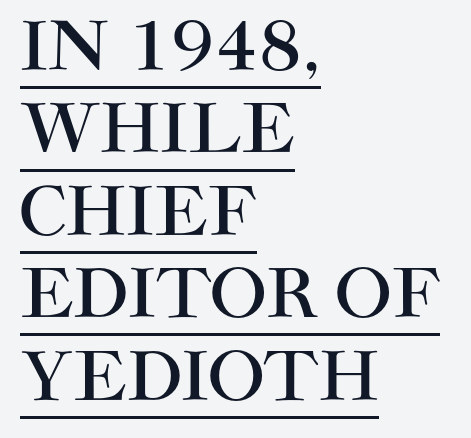
{"serif": "no", "italic": "no", "width": "normal", "stroke_contrast": "high", "x_height": "large", "monospaced": "no", "underline": "yes", "align": "left", "line_spacing_ratio": 1.23, "letter_spacing": "normal", "letter_spacing_em": 0.0, "glyph_px": 67}
